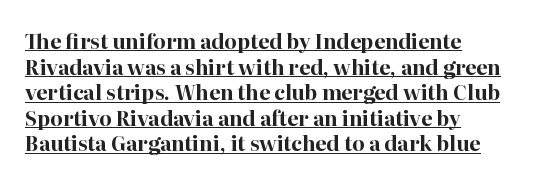
Q: Is the text bold? A: Yes.
Q: Is the text italic (slanted)? A: No, it is upright.
Q: Is the text underlined? A: Yes.
Q: How is the paragraph aligned? A: Left-aligned.
Q: Is the spacing between letters normal or unusually wide? A: Normal.
Q: Is the spacing between lines tight, normal or loose? A: Normal.
